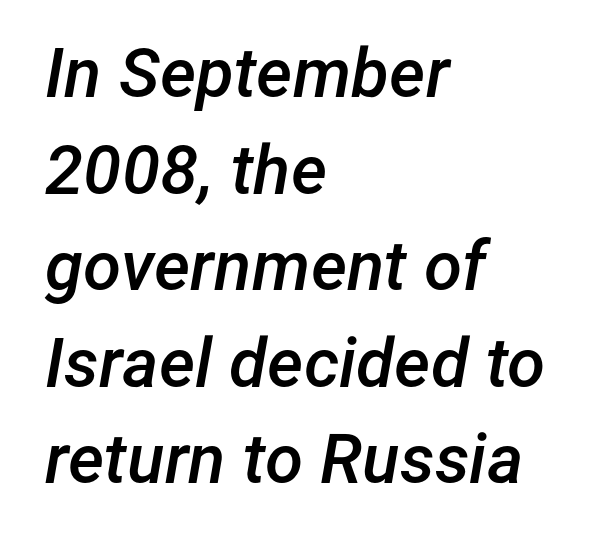
Q: Is the text bold? A: Semi-bold.
Q: Is the text italic (slanted)? A: Yes, it leans right by about 12 degrees.
Q: Is the text underlined? A: No.
Q: How is the paragraph aligned? A: Left-aligned.
Q: Is the spacing between letters normal or unusually wide? A: Normal.
Q: Is the spacing between lines tight, normal or loose? A: Normal.
Q: Width (condensed, normal, or wide)? A: Normal.
Q: Stroke contrast? A: Low.
Q: x-height? A: Medium.
Q: Monospaced? A: No.
